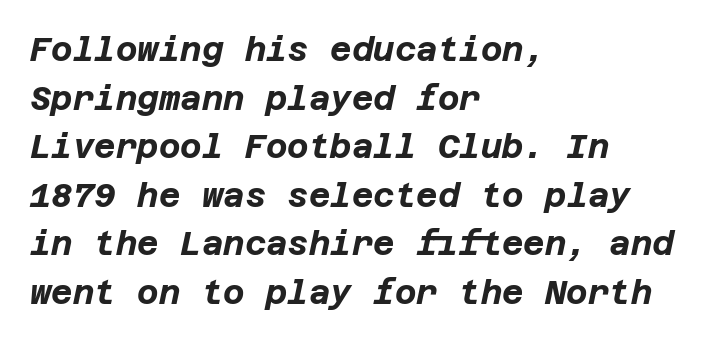
The letterforms sit shoulder to shoulder at normal distance. The baseline area is clear. Weight: bold. Reading down the block, your eye returns to a fixed left position each line.
